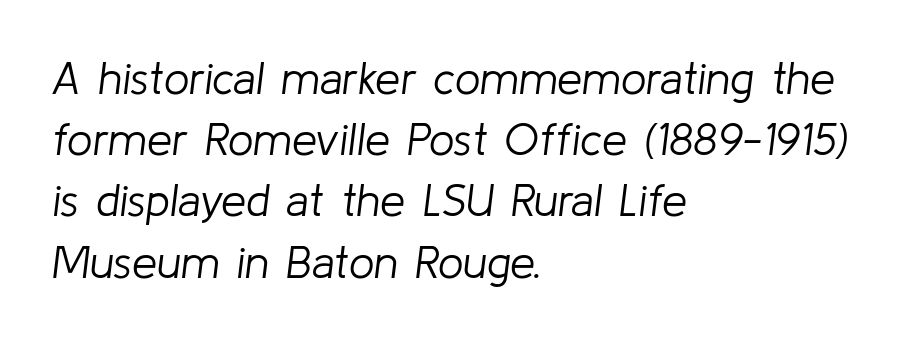
Q: Is the text bold? A: No.
Q: Is the text italic (slanted)? A: Yes, it leans right by about 8 degrees.
Q: Is the text underlined? A: No.
Q: How is the paragraph aligned? A: Left-aligned.
Q: Is the spacing between letters normal or unusually wide? A: Normal.
Q: Is the spacing between lines tight, normal or loose? A: Normal.
Q: Width (condensed, normal, or wide)? A: Normal.
Q: Stroke contrast? A: Low.
Q: x-height? A: Medium.
Q: Monospaced? A: No.
